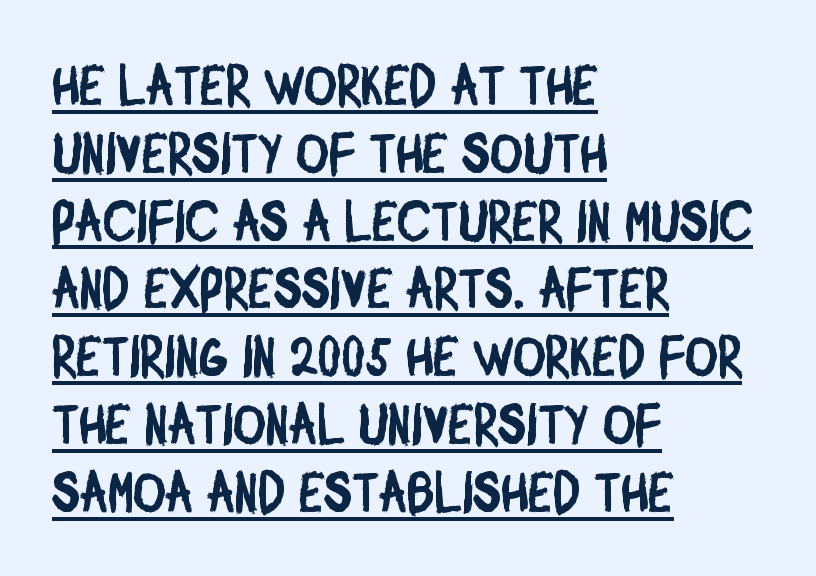
Letter spacing: default. These lines are composed in type without serifs. Character widths vary here, with narrow letters taking less room than wide ones. Line starts are locked; line ends wander.
